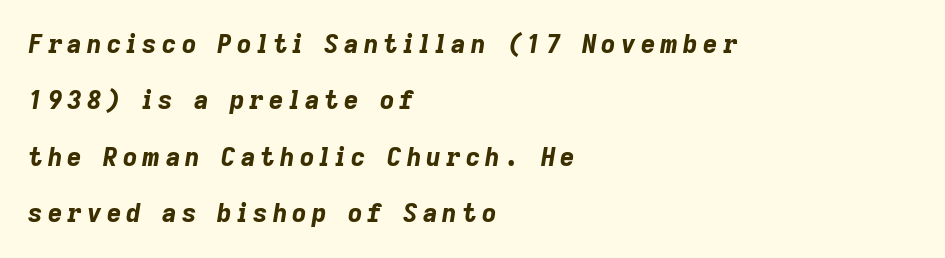
The image shows 25 px bold type, italic (leaning right); set left-aligned, loose line spacing (2.26x), unusually wide letter spacing (+0.21 em), not underlined.
